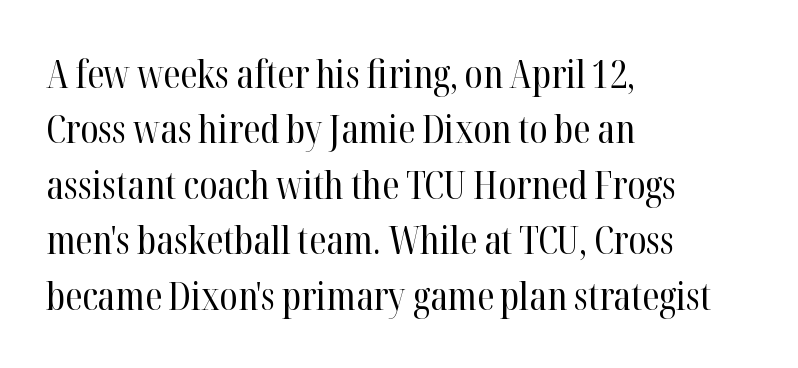
{"serif": "yes", "italic": "no", "bold": "no", "weight": "regular", "width": "condensed", "stroke_contrast": "high", "x_height": "medium", "monospaced": "no", "underline": "no", "align": "left", "line_spacing": "normal", "line_spacing_ratio": 1.42, "letter_spacing": "normal", "letter_spacing_em": 0.0, "glyph_px": 39}
